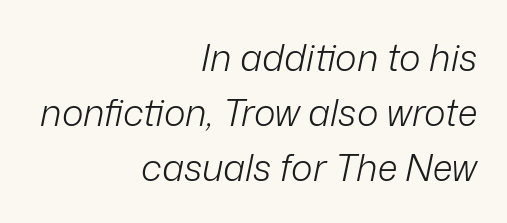
Q: Is the text bold? A: No.
Q: Is the text italic (slanted)? A: Yes, it leans right by about 12 degrees.
Q: Is the text underlined? A: No.
Q: How is the paragraph aligned? A: Right-aligned.
Q: Is the spacing between letters normal or unusually wide? A: Normal.
Q: Is the spacing between lines tight, normal or loose? A: Normal.
Q: Width (condensed, normal, or wide)? A: Normal.
Q: Stroke contrast? A: Low.
Q: x-height? A: Medium.
Q: Monospaced? A: No.
